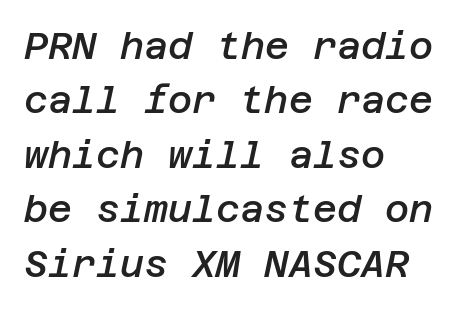
The image shows 37 px semibold type, italic (leaning right); set left-aligned, normal line spacing (1.47x), normal letter spacing, not underlined; low stroke contrast and a large x-height.
